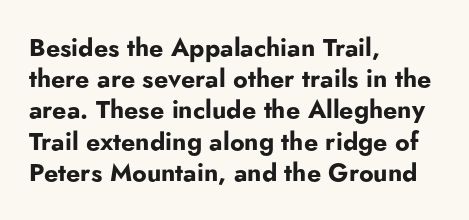
Caption: standard tracking, unaltered. Weight: bold. Line beginnings align vertically; line endings do not. The type sits square on the baseline with zero lean.
